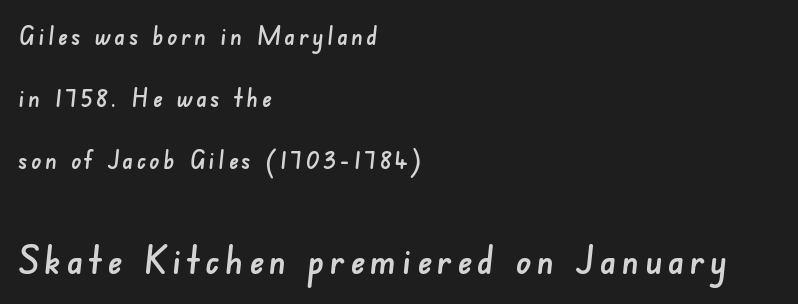
Q: Is the typeface a serif or a sans-serif typeface? A: Sans-serif.
Q: Is the text underlined? A: No.
Q: How is the paragraph aligned? A: Left-aligned.
Q: Is the spacing between lines tight, normal or loose? A: Loose.
Q: Which block of text is set in a larger size, the first (top) or the second (bottom)? A: The second (bottom) one.
Q: Width (condensed, normal, or wide)? A: Normal.
Q: Stroke contrast? A: Low.
Q: x-height? A: Small.
Q: Monospaced? A: No.
